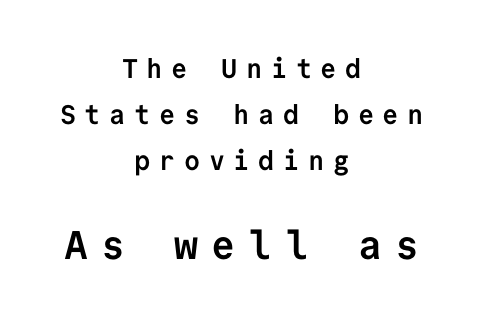
Horizontal bands of white between lines are of average thickness. The lettering stays uniformly vertical, giving the passage a roman look. Someone cranked the tracking dial way up on this one. The face used here is monospaced, like something from a code editor. The text was rendered using a sans face with plain stroke endings.
